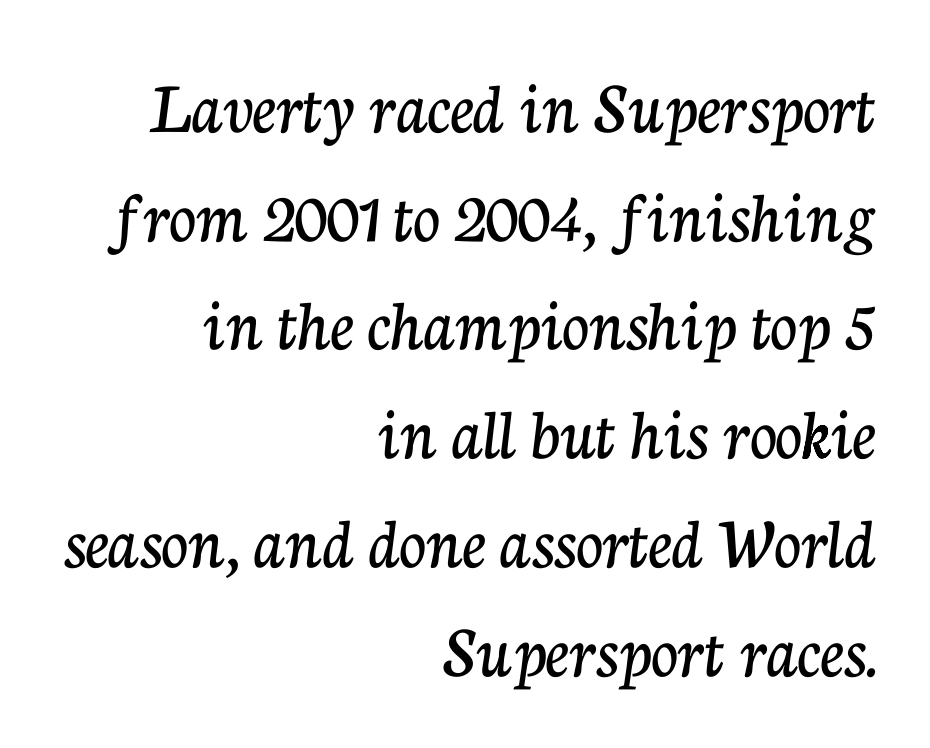
Q: Is the text italic (slanted)? A: Yes.
Q: Is the typeface a serif or a sans-serif typeface? A: Serif.
Q: Is the text underlined? A: No.
Q: How is the paragraph aligned? A: Right-aligned.
Q: Is the spacing between letters normal or unusually wide? A: Normal.
Q: Is the spacing between lines tight, normal or loose? A: Normal.
Q: Width (condensed, normal, or wide)? A: Normal.
Q: Stroke contrast? A: Low.
Q: x-height? A: Medium.
Q: Monospaced? A: No.
